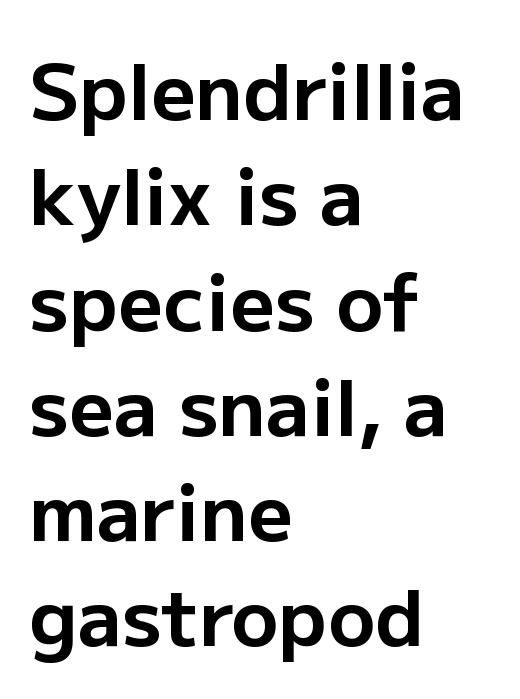
Q: Is the text bold? A: Yes.
Q: Is the text italic (slanted)? A: No, it is upright.
Q: Is the typeface a serif or a sans-serif typeface? A: Sans-serif.
Q: Is the text underlined? A: No.
Q: How is the paragraph aligned? A: Left-aligned.
Q: Is the spacing between letters normal or unusually wide? A: Normal.
Q: Is the spacing between lines tight, normal or loose? A: Normal.
Q: Width (condensed, normal, or wide)? A: Normal.
Q: Stroke contrast? A: Low.
Q: x-height? A: Medium.
Q: Monospaced? A: No.
